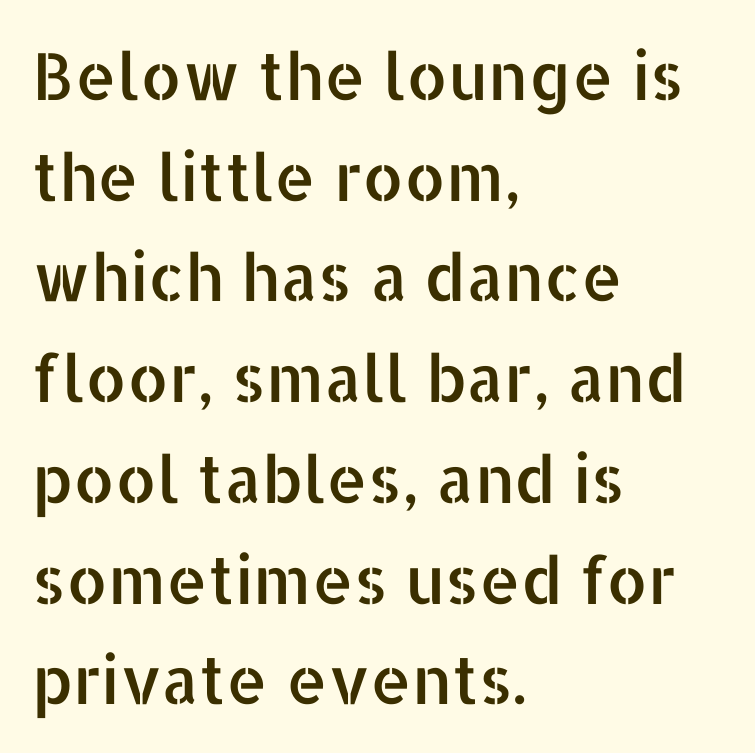
The text block is weighted toward the left margin, trailing off unevenly rightward. Notice how the stems are strictly vertical — no italics here. What stands out about the letter spacing? Nothing — it is the standard amount. The characters display no serif detailing; their extremities are plain. In terms of leading, this rendering sits right in the middle. The letters advance in unequal steps, a hallmark of proportional type.
